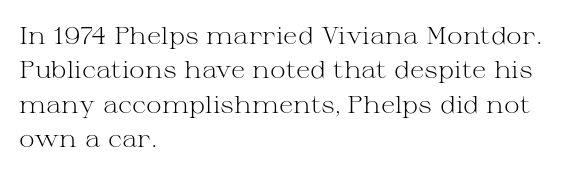
The image shows 24 px text type, upright; set left-aligned, normal line spacing (1.43x), normal letter spacing, not underlined.
